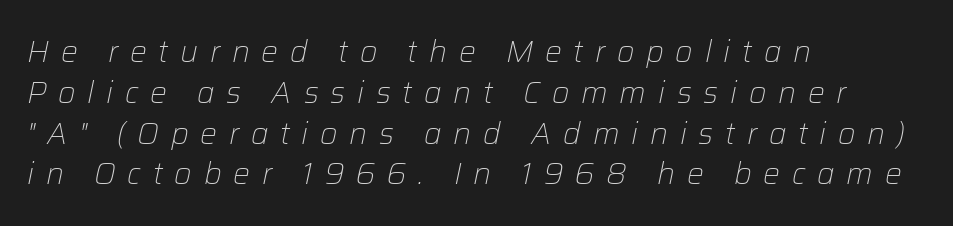
{"italic": "yes", "lean": "right", "slant_degrees": 12, "bold": "no", "weight": "light", "width": "normal", "stroke_contrast": "low", "x_height": "medium", "monospaced": "no", "underline": "no", "align": "left", "line_spacing": "normal", "line_spacing_ratio": 1.36, "letter_spacing": "wide", "letter_spacing_em": 0.39, "glyph_px": 30}
